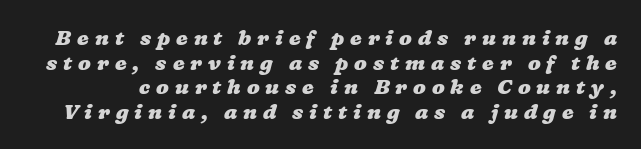
Q: Is the text bold? A: Yes.
Q: Is the text underlined? A: No.
Q: Is the spacing between letters normal or unusually wide? A: Unusually wide.
